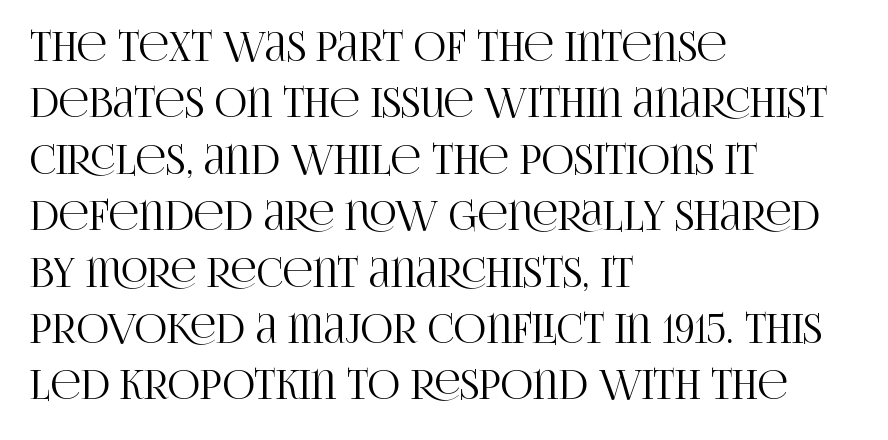
{"serif": "yes", "italic": "no", "width": "condensed", "stroke_contrast": "high", "x_height": "large", "monospaced": "no", "underline": "no", "align": "left", "line_spacing": "normal", "line_spacing_ratio": 1.41, "letter_spacing": "normal", "letter_spacing_em": 0.0, "glyph_px": 40}
